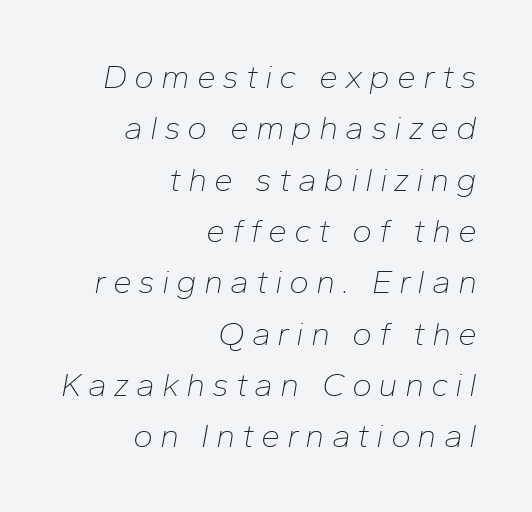
The image shows 34 px thin type, italic (leaning right); set right-aligned, normal line spacing (1.51x), unusually wide letter spacing (+0.2 em), not underlined; low stroke contrast and a medium x-height.
